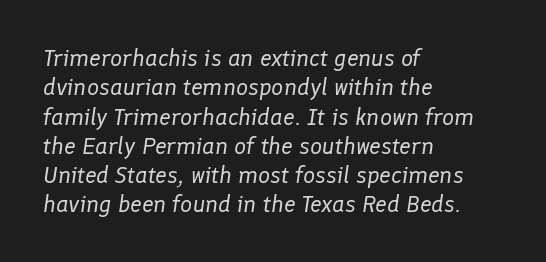
Q: Is the text bold? A: No.
Q: Is the text italic (slanted)? A: Yes, it leans right by about 8 degrees.
Q: Is the text underlined? A: No.
Q: How is the paragraph aligned? A: Left-aligned.
Q: Is the spacing between letters normal or unusually wide? A: Normal.
